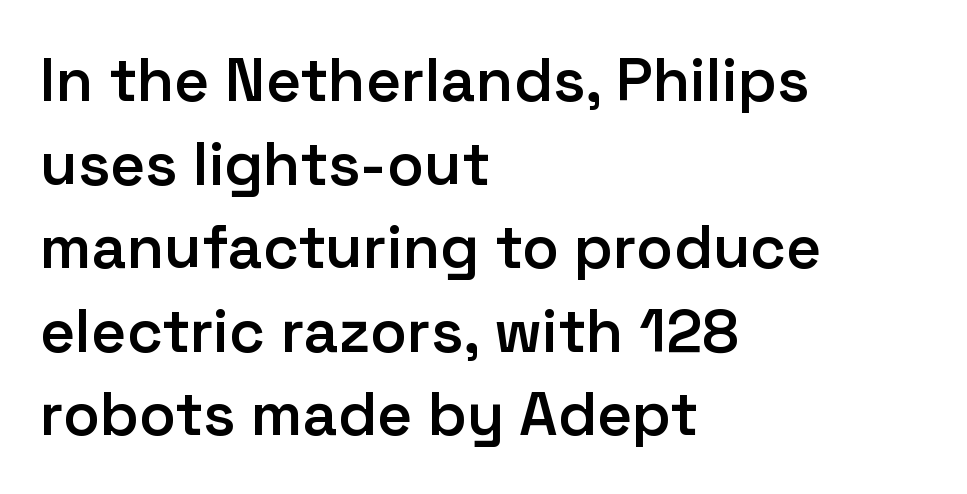
{"serif": "no", "italic": "no", "bold": "semi", "weight": "semibold", "width": "normal", "stroke_contrast": "low", "x_height": "medium", "monospaced": "no", "underline": "no", "align": "left", "line_spacing": "normal", "line_spacing_ratio": 1.37, "letter_spacing": "normal", "letter_spacing_em": 0.0, "glyph_px": 61}
